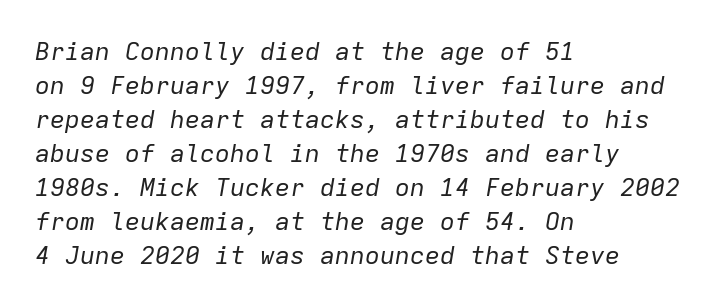
The image shows 25 px text type, italic (leaning right); set left-aligned, normal line spacing (1.36x), normal letter spacing, not underlined.
